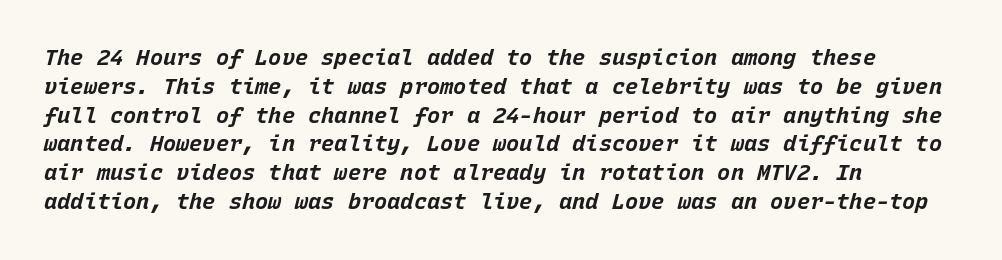
{"italic": "yes", "lean": "right", "slant_degrees": 15, "bold": "yes", "underline": "no", "align": "left", "line_spacing": "normal", "line_spacing_ratio": 1.31, "letter_spacing": "normal", "letter_spacing_em": 0.0, "glyph_px": 22}
